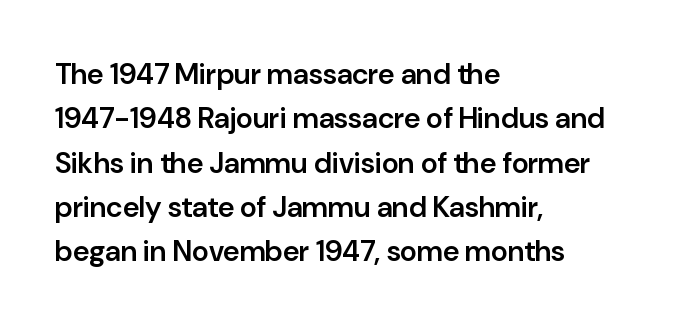
Q: Is the text bold? A: Semi-bold.
Q: Is the text italic (slanted)? A: No, it is upright.
Q: Is the typeface a serif or a sans-serif typeface? A: Sans-serif.
Q: Is the text underlined? A: No.
Q: How is the paragraph aligned? A: Left-aligned.
Q: Is the spacing between letters normal or unusually wide? A: Normal.
Q: Is the spacing between lines tight, normal or loose? A: Normal.
Q: Width (condensed, normal, or wide)? A: Normal.
Q: Stroke contrast? A: Low.
Q: x-height? A: Medium.
Q: Monospaced? A: No.
